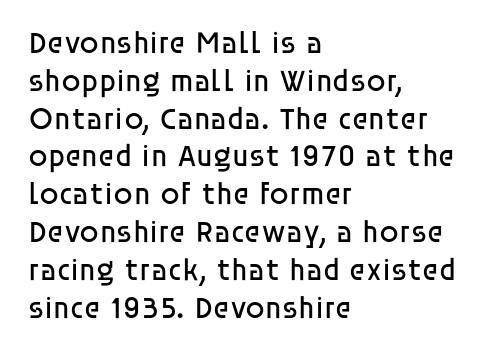
{"serif": "no", "italic": "no", "bold": "no", "weight": "regular", "width": "normal", "stroke_contrast": "low", "x_height": "large", "monospaced": "no", "underline": "no", "align": "left", "line_spacing_ratio": 1.22, "letter_spacing": "normal", "letter_spacing_em": 0.0, "glyph_px": 31}
